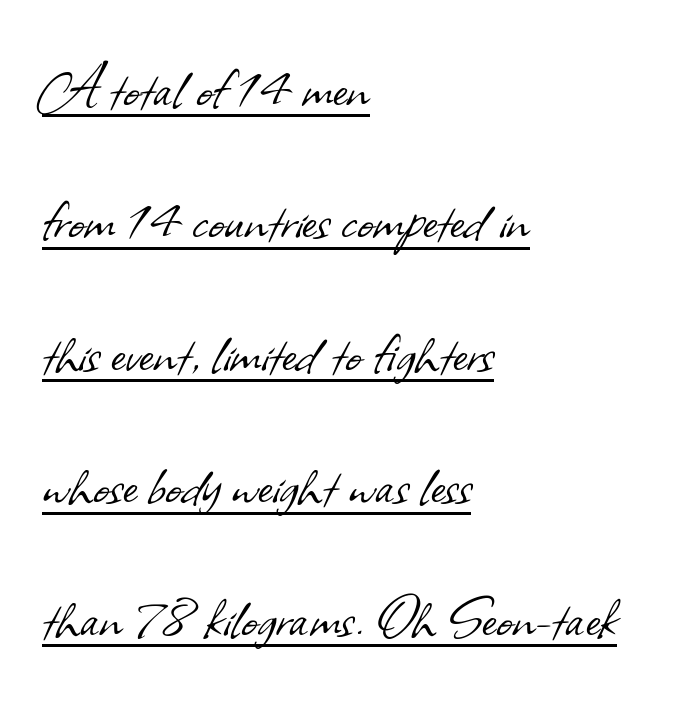
{"serif": "no", "bold": "no", "weight": "light", "width": "normal", "stroke_contrast": "low", "x_height": "small", "monospaced": "no", "underline": "yes", "align": "left", "line_spacing": "loose", "line_spacing_ratio": 1.92, "letter_spacing": "normal", "letter_spacing_em": 0.0, "glyph_px": 69}
